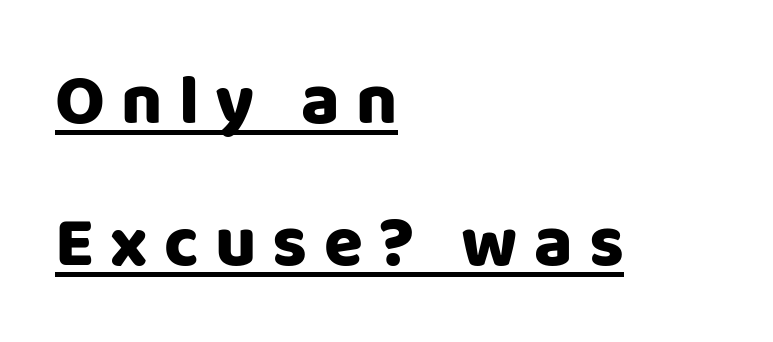
The image shows 71 px sans-serif type, upright; set left-aligned, loose line spacing (2.0x), unusually wide letter spacing (+0.23 em), underlined; low stroke contrast and a large x-height.
